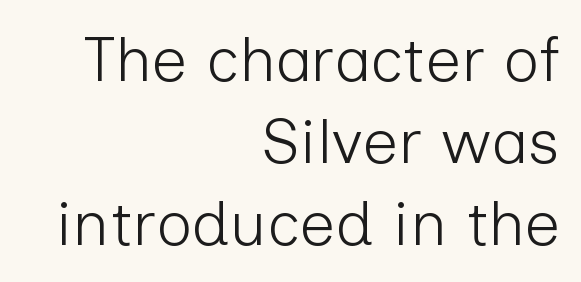
Q: Is the text bold? A: No.
Q: Is the text italic (slanted)? A: No, it is upright.
Q: Is the typeface a serif or a sans-serif typeface? A: Sans-serif.
Q: Is the text underlined? A: No.
Q: How is the paragraph aligned? A: Right-aligned.
Q: Is the spacing between letters normal or unusually wide? A: Normal.
Q: Is the spacing between lines tight, normal or loose? A: Normal.
Q: Width (condensed, normal, or wide)? A: Normal.
Q: Stroke contrast? A: Low.
Q: x-height? A: Medium.
Q: Monospaced? A: No.
